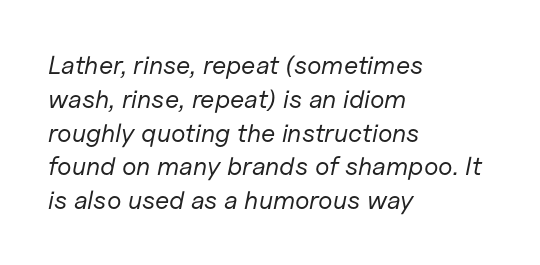
The image shows 26 px text type, italic (leaning right); set left-aligned, normal line spacing (1.3x), normal letter spacing, not underlined.
